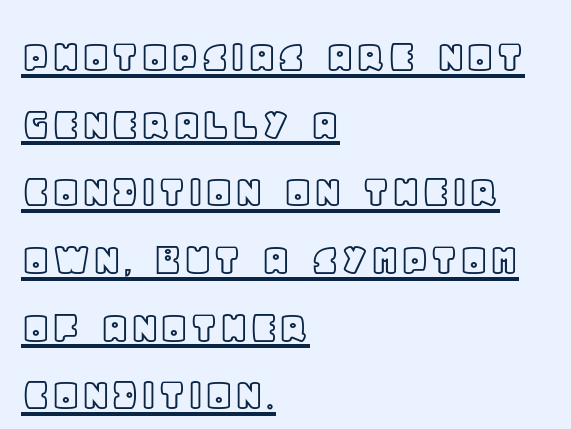
{"italic": "no", "width": "normal", "x_height": "large", "monospaced": "no", "underline": "yes", "align": "left", "line_spacing": "normal", "line_spacing_ratio": 1.41, "letter_spacing": "normal", "letter_spacing_em": 0.0, "glyph_px": 48}
